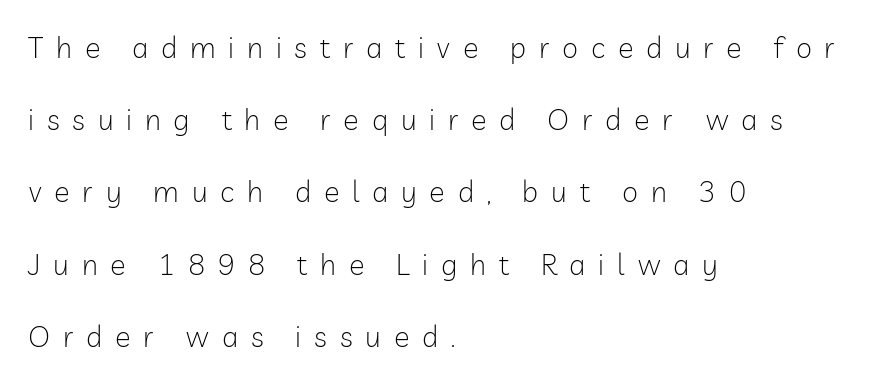
Q: Is the text bold? A: No.
Q: Is the text italic (slanted)? A: No, it is upright.
Q: Is the typeface a serif or a sans-serif typeface? A: Sans-serif.
Q: Is the text underlined? A: No.
Q: How is the paragraph aligned? A: Left-aligned.
Q: Is the spacing between letters normal or unusually wide? A: Unusually wide.
Q: Is the spacing between lines tight, normal or loose? A: Loose.
Q: Width (condensed, normal, or wide)? A: Normal.
Q: Stroke contrast? A: Low.
Q: x-height? A: Medium.
Q: Monospaced? A: No.
